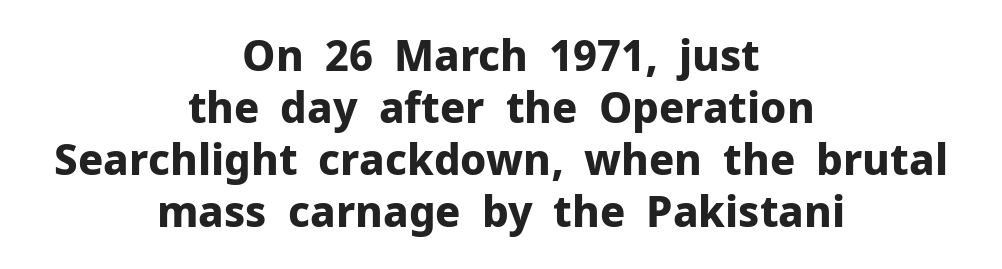
Observe the absence of serifs on each vertical stroke in this sample. The passage shown has conventional tracking throughout. Teacher's note: observe the equal gaps on both sides — that is centered alignment. Check under the words: just untouched page. Varying glyph widths throughout — classic text-font behaviour.
